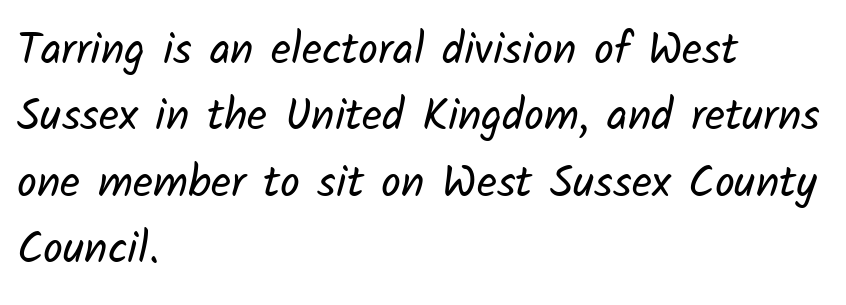
Quick note: underline off. Stems here are at most as thick as an everyday book face. The paragraph has a hard left edge and a soft right edge. How would I describe the line gaps? Plain and ordinary.
